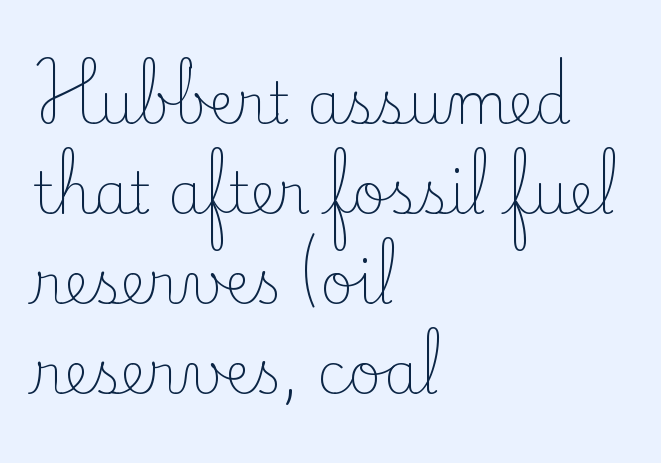
The image shows 57 px light serif type, upright; set left-aligned, normal line spacing (1.58x), normal letter spacing, not underlined; low stroke contrast and a small x-height.
